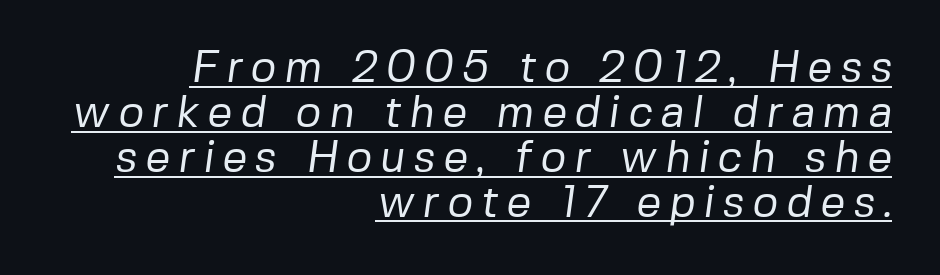
{"serif": "no", "bold": "no", "weight": "regular", "width": "normal", "stroke_contrast": "low", "x_height": "medium", "monospaced": "no", "underline": "yes", "align": "right", "line_spacing": "tight", "line_spacing_ratio": 1.02, "glyph_px": 44}
